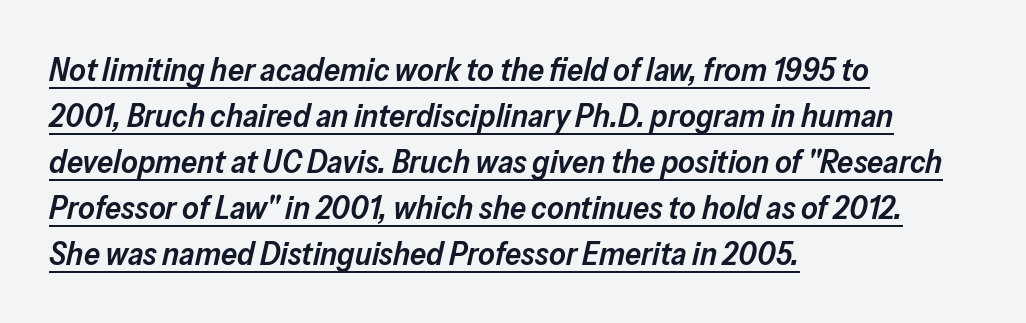
The image shows 32 px semibold type, italic (leaning right); set left-aligned, normal line spacing (1.44x), normal letter spacing, underlined; low stroke contrast and a medium x-height.
